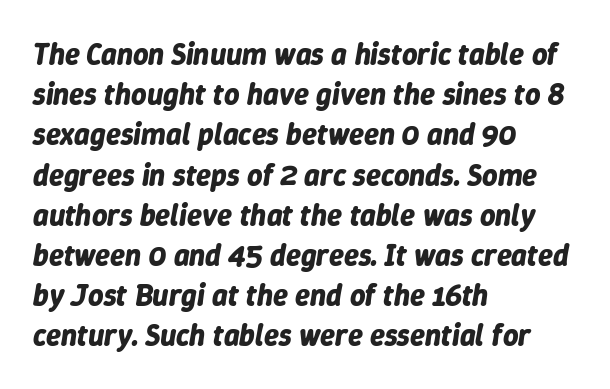
{"italic": "yes", "lean": "right", "slant_degrees": 9, "bold": "yes", "weight": "bold", "width": "normal", "stroke_contrast": "low", "x_height": "medium", "monospaced": "no", "underline": "no", "align": "left", "line_spacing": "normal", "line_spacing_ratio": 1.34, "letter_spacing": "normal", "letter_spacing_em": 0.0, "glyph_px": 30}
